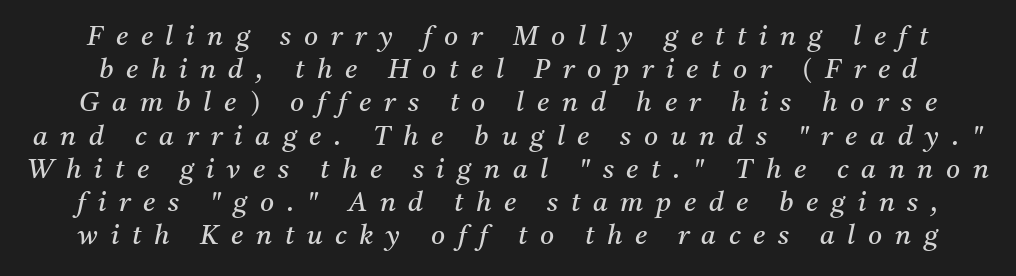
The image shows 27 px text type, italic (leaning right); set line spacing 1.23x, unusually wide letter spacing (+0.47 em), not underlined.
